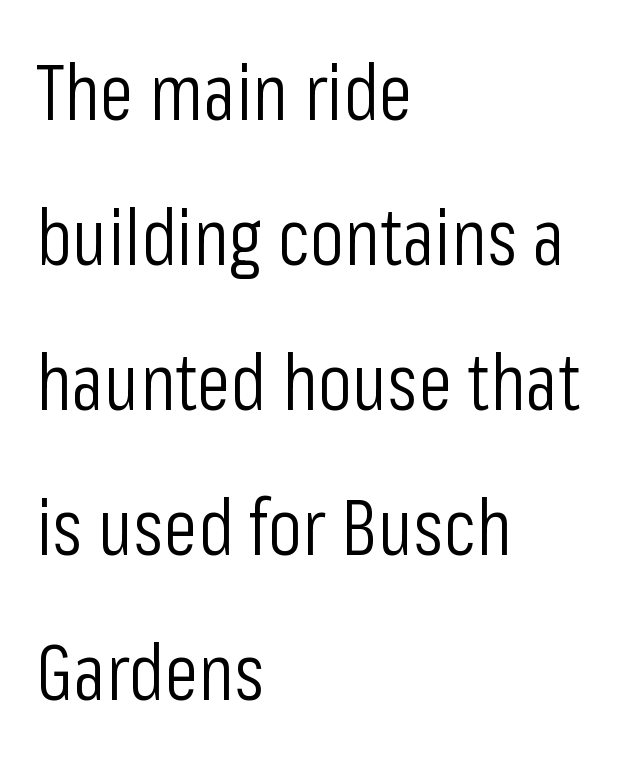
Horizontally, the lines are justified to the leading edge only. Is there any slant? The stems are plumb. A sans-serif font was chosen for this passage. A light-to-regular cut is what we see here. Glance below the letters and you will spot only blank space.
